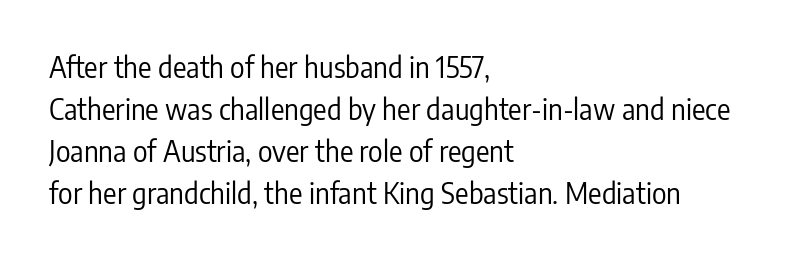
The image shows 28 px regular-weight, condensed sans-serif type, upright; set left-aligned, normal line spacing (1.5x), normal letter spacing, not underlined; low stroke contrast and a medium x-height.
